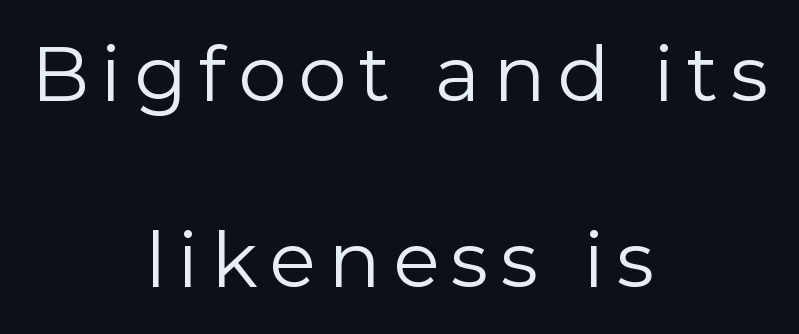
The typography opts for an upright posture over an oblique one. Whoever set this chose breathing room over compactness in the vertical rhythm. The strokes carry an ordinary text weight at most. This sample has the flowing, uneven cadence of proportional lettering. Serifs: no, the terminals of the letterforms are clean. Layout note: lines centered.
